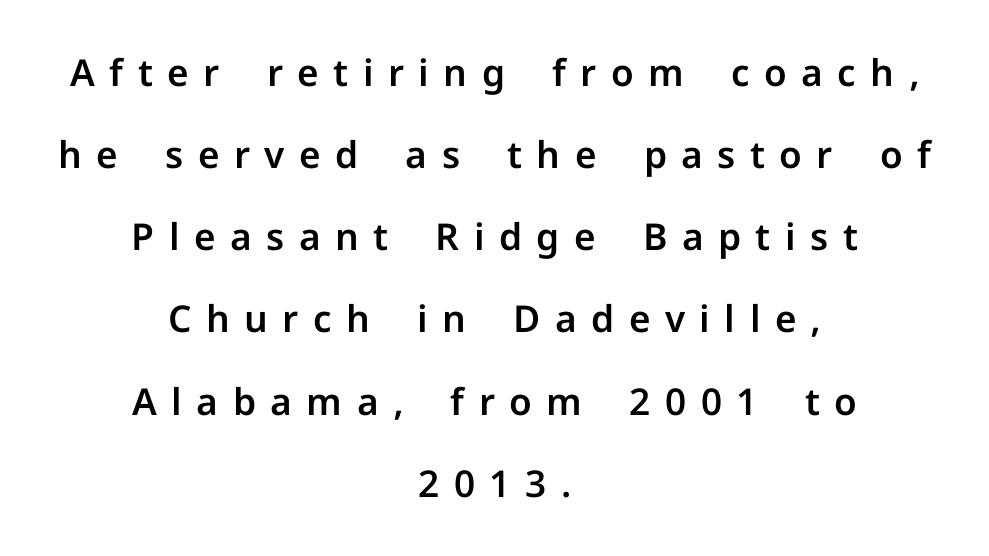
The image shows 37 px sans-serif type, upright; set centered, loose line spacing (2.22x), unusually wide letter spacing (+0.39 em), not underlined; low stroke contrast and a medium x-height.
